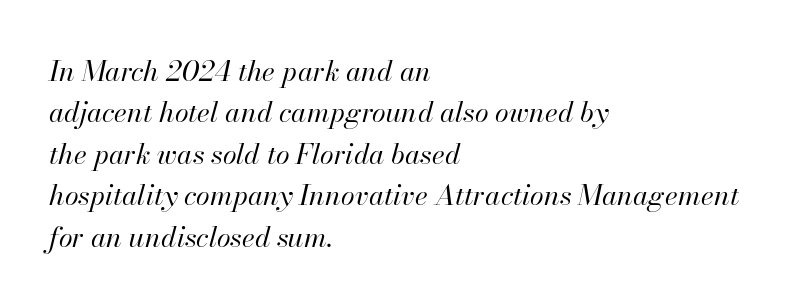
Has an underline been added? It has not. Leftover space on each line is placed entirely after the last word. Does extra space separate the letters? No, they use regular spacing. The characters are drawn with everyday or finer stroke widths. Character widths vary here, with narrow letters taking less room than wide ones.
